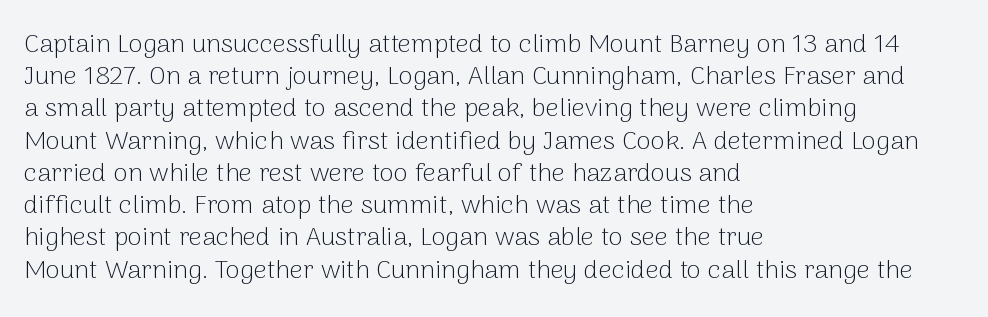
No letter is thick-stroked: the sample isn't bold. The lettering stays uniformly vertical, giving the passage a roman look. This sample uses plain, unmodified letter spacing. These lines stack with their left ends in a neat column. The gap between lines stays unmarked.
